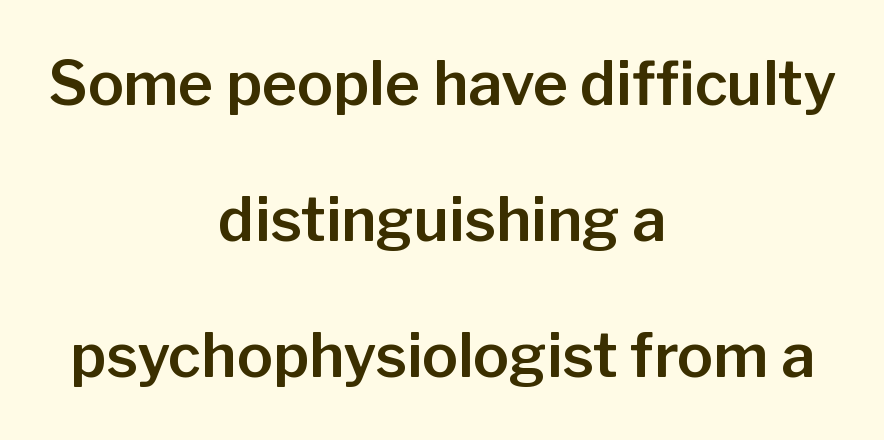
{"serif": "no", "italic": "no", "width": "normal", "stroke_contrast": "low", "x_height": "medium", "monospaced": "no", "underline": "no", "align": "center", "line_spacing": "loose", "line_spacing_ratio": 2.27, "letter_spacing": "normal", "letter_spacing_em": 0.0, "glyph_px": 60}
